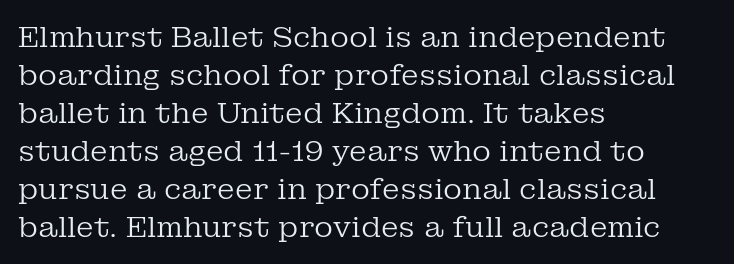
Q: Is the text bold? A: No.
Q: Is the text italic (slanted)? A: No, it is upright.
Q: Is the typeface a serif or a sans-serif typeface? A: Serif.
Q: Is the text underlined? A: No.
Q: How is the paragraph aligned? A: Left-aligned.
Q: Is the spacing between letters normal or unusually wide? A: Normal.
Q: Is the spacing between lines tight, normal or loose? A: Normal.
Q: Width (condensed, normal, or wide)? A: Normal.
Q: Stroke contrast? A: Low.
Q: x-height? A: Medium.
Q: Monospaced? A: No.
